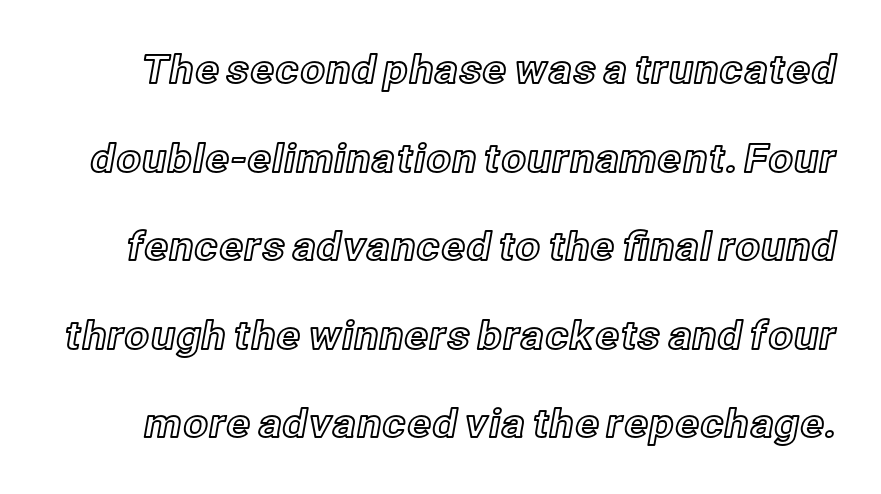
{"width": "normal", "x_height": "medium", "monospaced": "no", "underline": "no", "line_spacing": "loose", "line_spacing_ratio": 2.27, "letter_spacing": "normal", "letter_spacing_em": 0.0, "glyph_px": 39}
